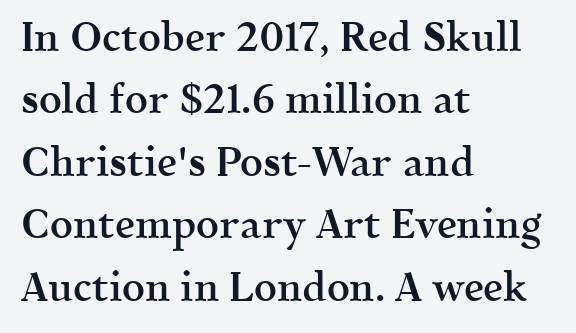
Q: Is the text bold? A: Semi-bold.
Q: Is the text italic (slanted)? A: No, it is upright.
Q: Is the typeface a serif or a sans-serif typeface? A: Serif.
Q: Is the text underlined? A: No.
Q: How is the paragraph aligned? A: Left-aligned.
Q: Is the spacing between letters normal or unusually wide? A: Normal.
Q: Is the spacing between lines tight, normal or loose? A: Normal.
Q: Width (condensed, normal, or wide)? A: Normal.
Q: x-height? A: Medium.
Q: Monospaced? A: No.
